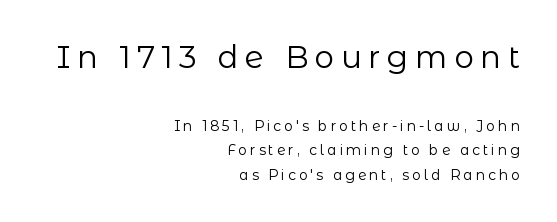
The image shows 31 px regular-weight sans-serif type, upright; set right-aligned, line spacing 1.77x, unusually wide letter spacing (+0.21 em), not underlined; the first (top) block is 2.21x larger; low stroke contrast and a medium x-height.
